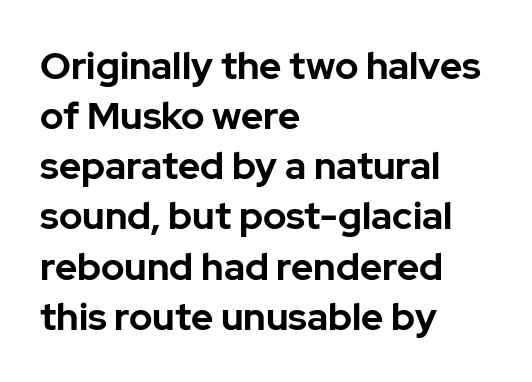
{"serif": "no", "italic": "no", "bold": "yes", "weight": "bold", "width": "normal", "stroke_contrast": "low", "x_height": "medium", "monospaced": "no", "underline": "no", "align": "left", "line_spacing": "normal", "line_spacing_ratio": 1.32, "letter_spacing": "normal", "letter_spacing_em": 0.0, "glyph_px": 38}
